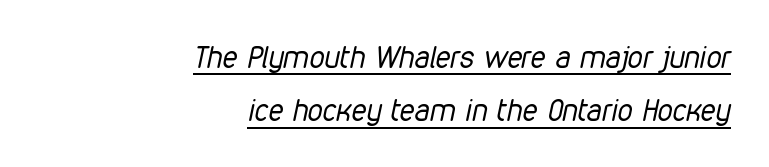
The ragged edge is on the left, which tells us the setting is flush right. Quick note: underline on. When letters slant like this, we call the style italic. The line texture is even and compact thanks to regular tracking. The passage shown is typed in a proportional face where columns would drift. Weight class: somewhere from thin through regular.
